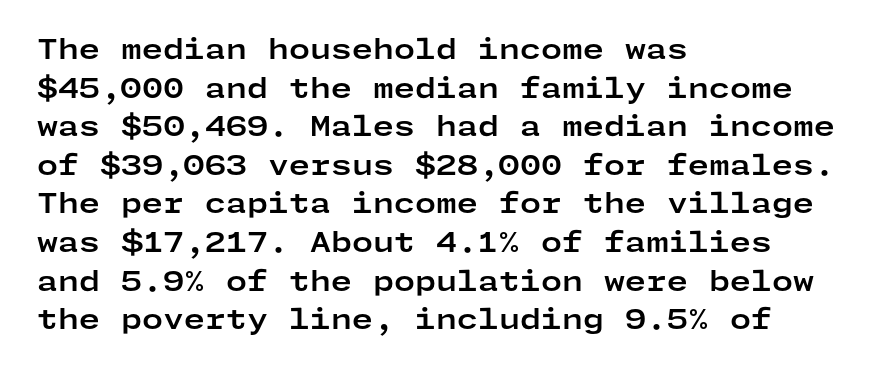
{"italic": "no", "bold": "yes", "underline": "no", "align": "left", "line_spacing": "normal", "line_spacing_ratio": 1.43, "letter_spacing": "normal", "letter_spacing_em": 0.0, "glyph_px": 27}
